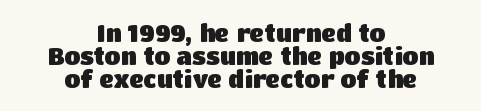
{"italic": "no", "bold": "yes", "underline": "no", "align": "center", "line_spacing": "tight", "line_spacing_ratio": 0.99, "letter_spacing": "normal", "letter_spacing_em": 0.0, "glyph_px": 23}
